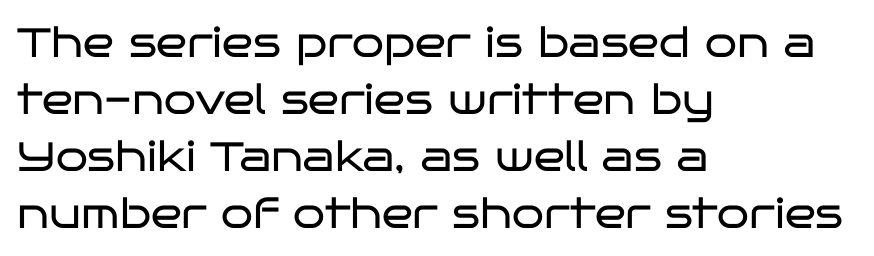
{"serif": "no", "italic": "no", "bold": "no", "weight": "regular", "width": "wide", "stroke_contrast": "low", "x_height": "large", "monospaced": "no", "underline": "no", "align": "left", "line_spacing": "normal", "line_spacing_ratio": 1.39, "letter_spacing": "normal", "letter_spacing_em": 0.0, "glyph_px": 41}
